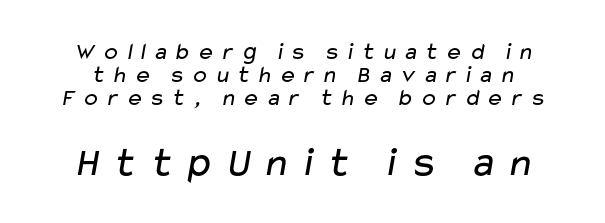
{"serif": "no", "bold": "no", "weight": "regular", "width": "wide", "stroke_contrast": "low", "x_height": "medium", "monospaced": "no", "underline": "no", "line_spacing": "tight", "line_spacing_ratio": 0.95, "letter_spacing": "wide", "letter_spacing_em": 0.22, "larger_block": "second", "size_ratio": 1.75, "glyph_px": 42}
